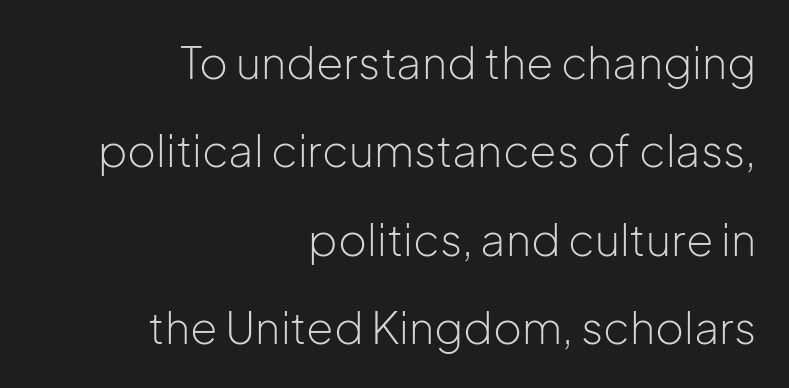
Q: Is the text bold? A: No.
Q: Is the text italic (slanted)? A: No, it is upright.
Q: Is the typeface a serif or a sans-serif typeface? A: Sans-serif.
Q: Is the text underlined? A: No.
Q: How is the paragraph aligned? A: Right-aligned.
Q: Is the spacing between letters normal or unusually wide? A: Normal.
Q: Is the spacing between lines tight, normal or loose? A: Loose.
Q: Width (condensed, normal, or wide)? A: Normal.
Q: Stroke contrast? A: Low.
Q: x-height? A: Medium.
Q: Monospaced? A: No.
